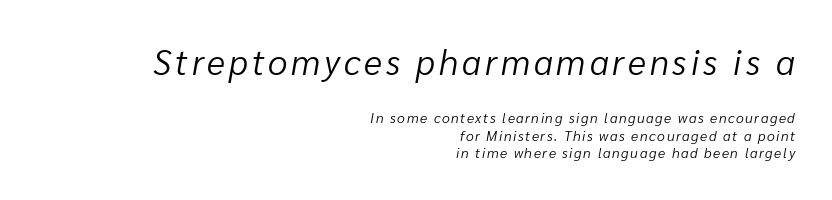
The image shows 35 px light type, italic (leaning right); set right-aligned, line spacing 1.24x, not underlined; the first (top) block is 2.5x larger; low stroke contrast and a medium x-height.
